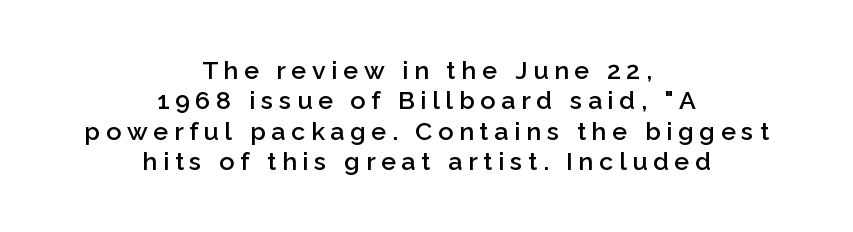
Spacing between characters has been opened up far beyond the box default. Beneath every word, the page is bare. In CSS terms this would be text-align: center. Designer's note — italics off, roman on. A somewhat darkened texture: the type is semibold rather than bold.
